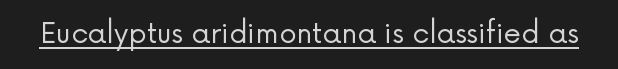
Q: Is the text bold? A: No.
Q: Is the text italic (slanted)? A: No, it is upright.
Q: Is the typeface a serif or a sans-serif typeface? A: Sans-serif.
Q: Is the text underlined? A: Yes.
Q: Is the spacing between letters normal or unusually wide? A: Normal.
Q: Width (condensed, normal, or wide)? A: Normal.
Q: Stroke contrast? A: Low.
Q: x-height? A: Medium.
Q: Monospaced? A: No.
